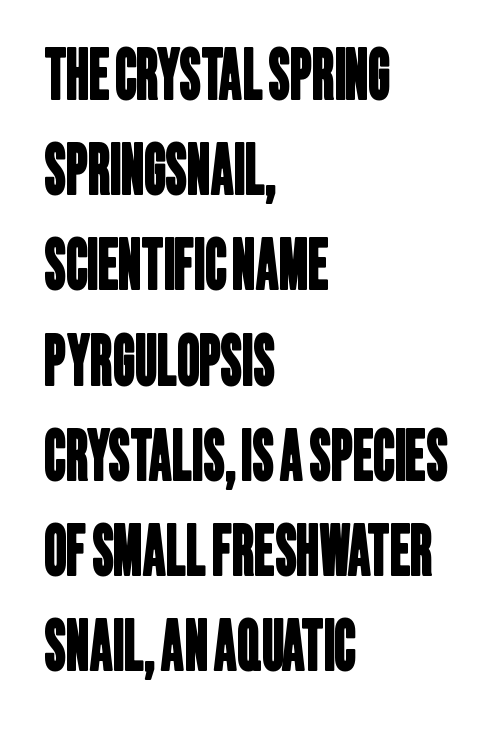
The image shows 69 px condensed sans-serif type; set left-aligned, normal line spacing (1.38x), normal letter spacing, not underlined; low stroke contrast and a large x-height.
